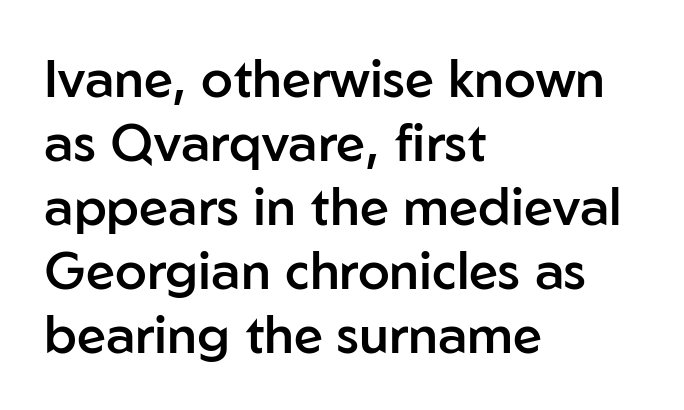
The image shows 52 px semibold sans-serif type, upright; set left-aligned, line spacing 1.23x, normal letter spacing, not underlined; low stroke contrast and a medium x-height.
